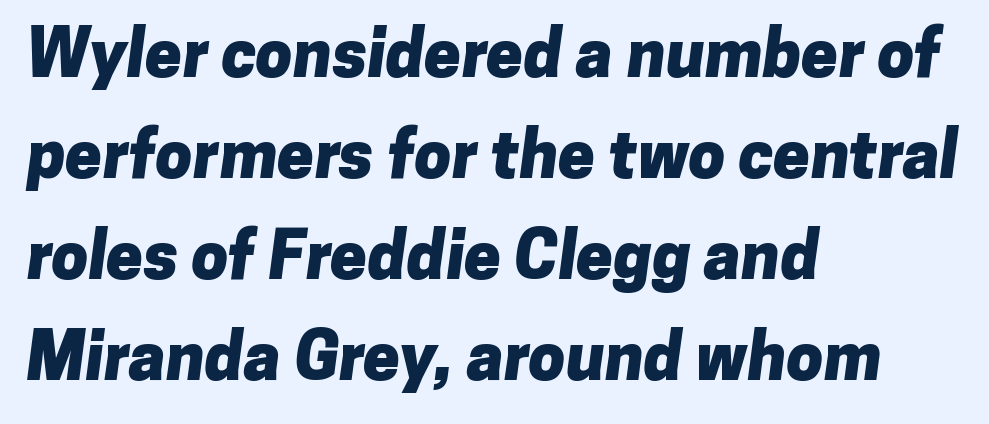
Unlike a traditional serif, this face leaves its strokes unadorned. A typesetter would call this zero additional tracking. Caption: multi-line text, flush left, ragged right. Strong, thick strokes mark this as bold type.
